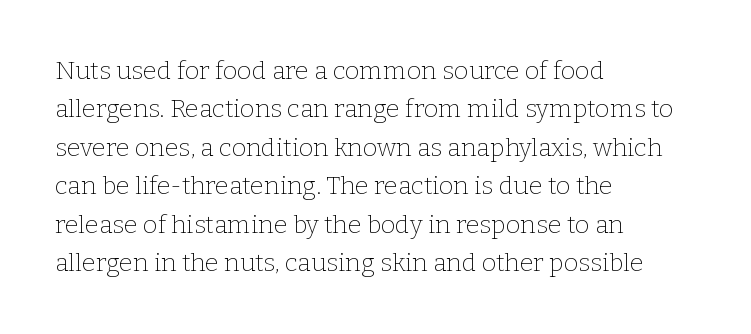
{"italic": "no", "bold": "no", "underline": "no", "align": "left", "line_spacing": "normal", "line_spacing_ratio": 1.54, "letter_spacing": "normal", "letter_spacing_em": 0.0, "glyph_px": 25}
